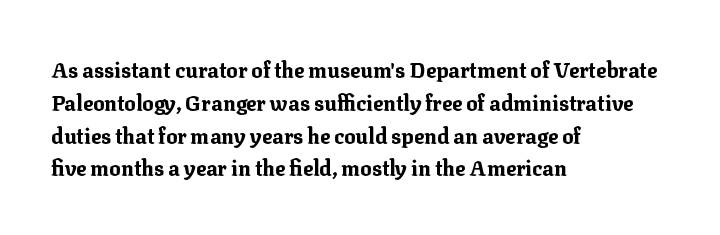
{"italic": "no", "bold": "yes", "underline": "no", "align": "left", "line_spacing": "normal", "line_spacing_ratio": 1.56, "letter_spacing": "normal", "letter_spacing_em": 0.0, "glyph_px": 21}
